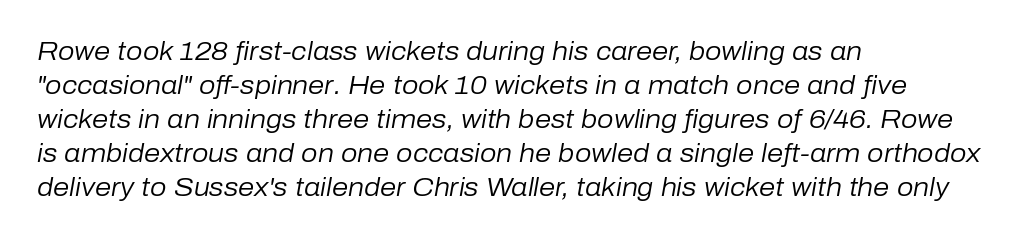
Q: Is the text bold? A: No.
Q: Is the text italic (slanted)? A: Yes, it leans right by about 10 degrees.
Q: Is the text underlined? A: No.
Q: How is the paragraph aligned? A: Left-aligned.
Q: Is the spacing between letters normal or unusually wide? A: Normal.
Q: Is the spacing between lines tight, normal or loose? A: Normal.
